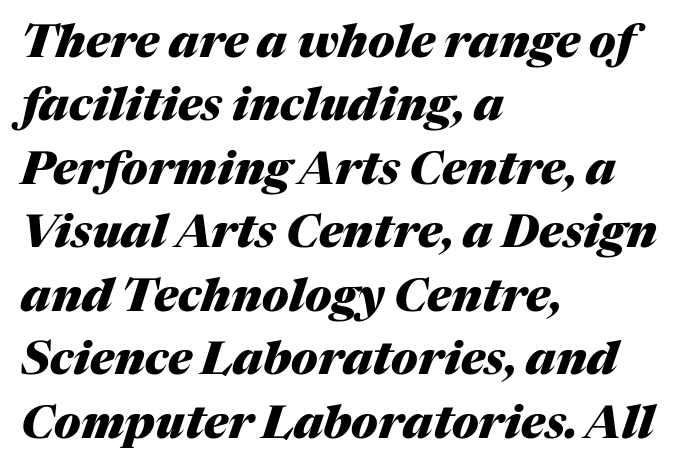
The image shows 46 px heavy type, italic (leaning right); set left-aligned, normal line spacing (1.38x), normal letter spacing, not underlined; medium stroke contrast and a medium x-height.
